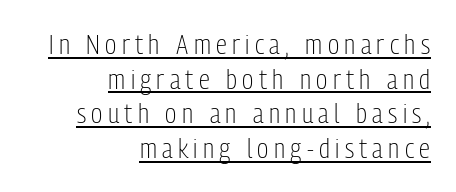
Q: Is the text bold? A: No.
Q: Is the text italic (slanted)? A: No, it is upright.
Q: Is the typeface a serif or a sans-serif typeface? A: Sans-serif.
Q: Is the text underlined? A: Yes.
Q: How is the paragraph aligned? A: Right-aligned.
Q: Width (condensed, normal, or wide)? A: Condensed.
Q: Stroke contrast? A: Low.
Q: x-height? A: Medium.
Q: Monospaced? A: No.
